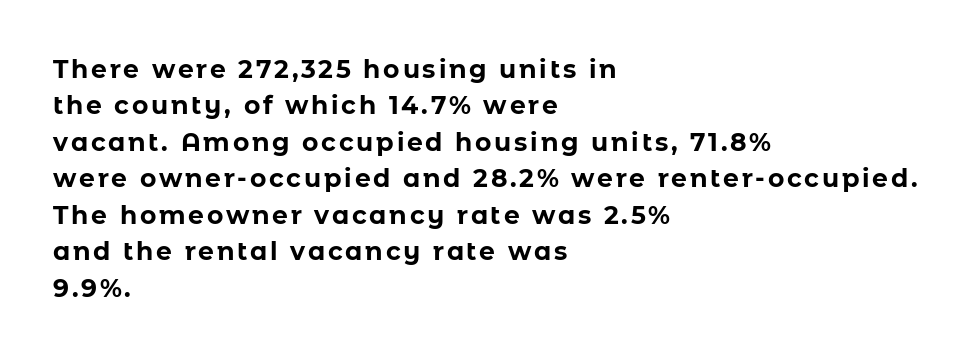
{"italic": "no", "bold": "yes", "underline": "no", "align": "left", "line_spacing": "normal", "line_spacing_ratio": 1.46, "glyph_px": 25}
